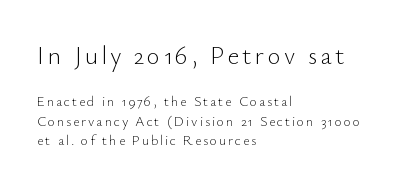
Q: Is the text bold? A: No.
Q: Is the text italic (slanted)? A: No, it is upright.
Q: Is the text underlined? A: No.
Q: How is the paragraph aligned? A: Left-aligned.
Q: Is the spacing between lines tight, normal or loose? A: Normal.
Q: Which block of text is set in a larger size, the first (top) or the second (bottom)? A: The first (top) one.
